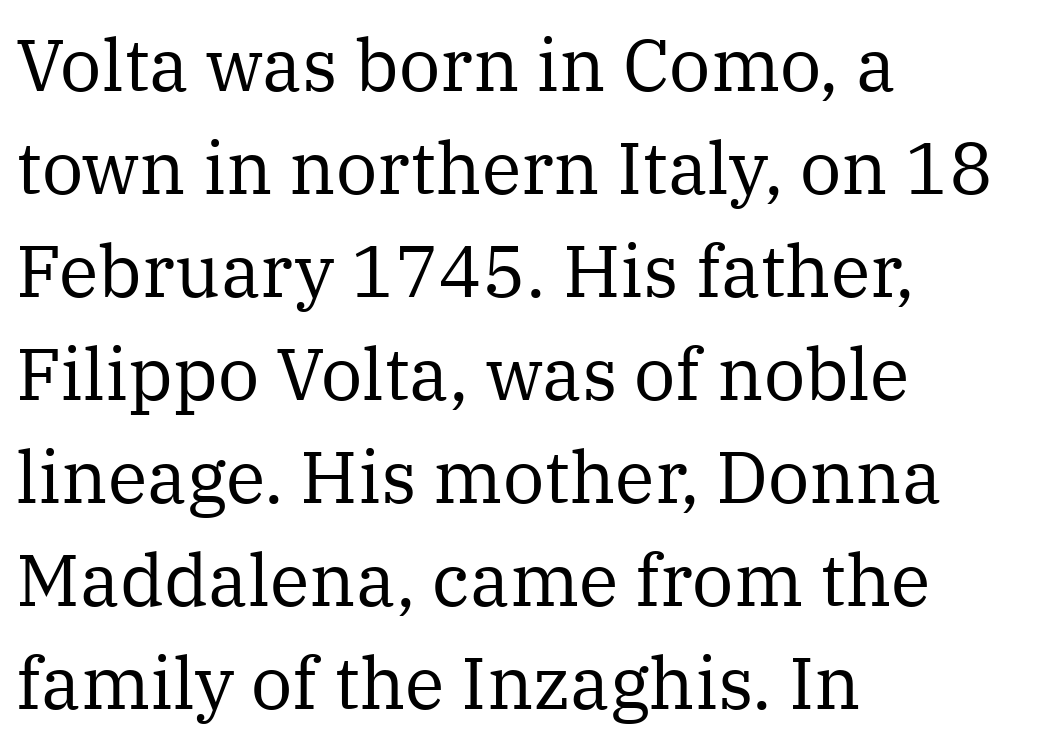
The image shows 73 px regular-weight serif type, upright; set left-aligned, normal line spacing (1.41x), normal letter spacing, not underlined; medium stroke contrast and a medium x-height.
